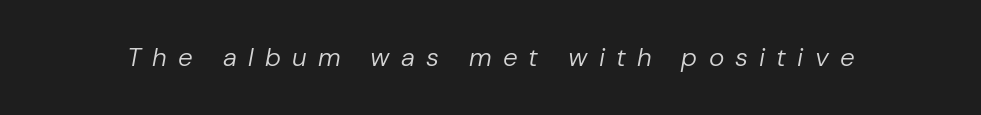
{"italic": "yes", "lean": "right", "slant_degrees": 10, "bold": "no", "underline": "no", "letter_spacing": "wide", "letter_spacing_em": 0.43, "glyph_px": 26}
